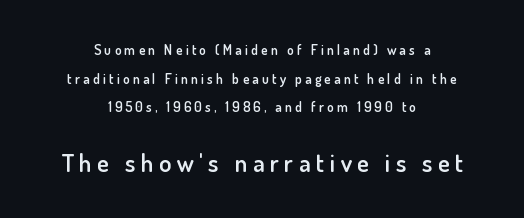
Q: Is the text bold? A: Semi-bold.
Q: Is the text italic (slanted)? A: No, it is upright.
Q: Is the text underlined? A: No.
Q: How is the paragraph aligned? A: Centered.
Q: Is the spacing between letters normal or unusually wide? A: Unusually wide.
Q: Is the spacing between lines tight, normal or loose? A: Loose.
Q: Which block of text is set in a larger size, the first (top) or the second (bottom)? A: The second (bottom) one.
